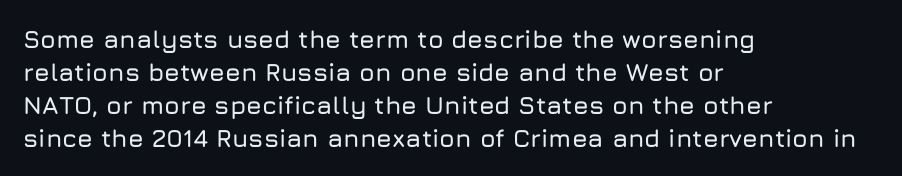
Every row of glyphs begins at an identical x-position on the left. Words appear dense and cohesive because spacing is normal. Unlike italic type, these characters show no tilt at all. Vertical spacing — default. Check under the words: just untouched page.
